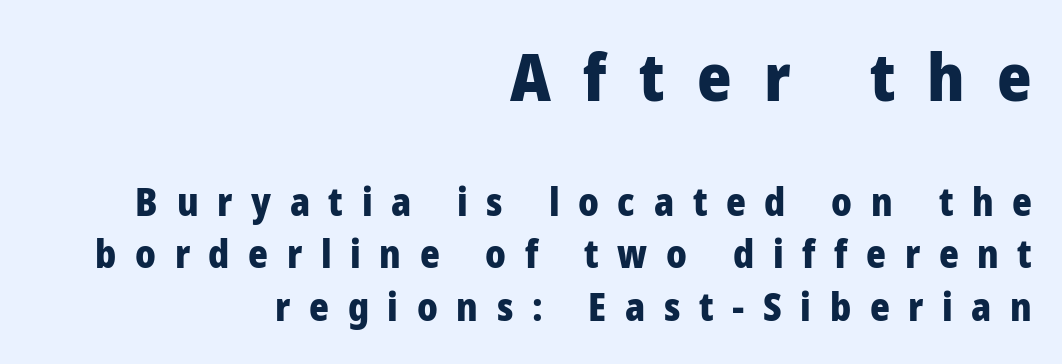
The image shows 66 px heavy sans-serif type, upright; set right-aligned, normal line spacing (1.39x), unusually wide letter spacing (+0.49 em), not underlined; the first (top) block is 1.74x larger; low stroke contrast and a medium x-height.
